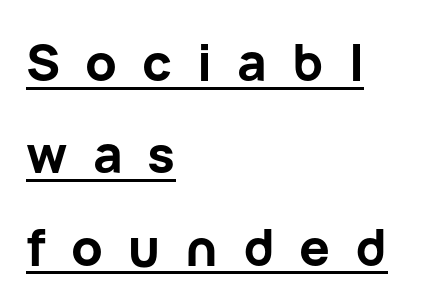
{"serif": "no", "italic": "no", "bold": "yes", "weight": "bold", "width": "normal", "stroke_contrast": "low", "x_height": "medium", "monospaced": "no", "underline": "yes", "align": "left", "line_spacing_ratio": 1.81, "letter_spacing": "wide", "letter_spacing_em": 0.49, "glyph_px": 51}
